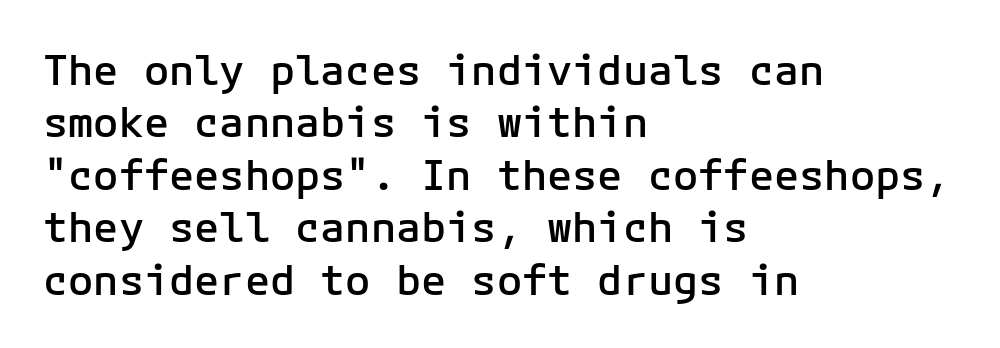
Moderately thickened strokes mark this as semibold type. This sample has the even, mechanical cadence of fixed-width lettering. The passage shown stacks its lines at a standard gap. A clean baseline with only descenders dipping below it. Caption: standard tracking, unaltered. What kind of face is this? One without serifs — a sans.
